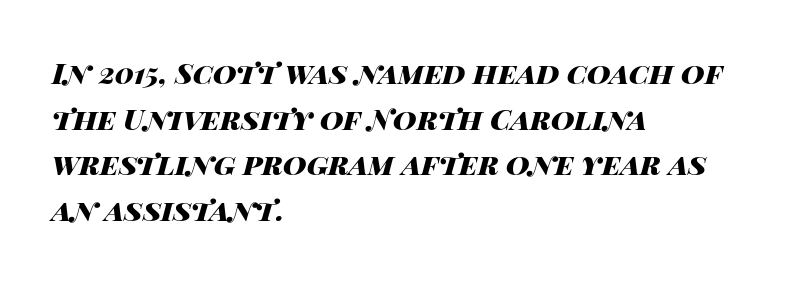
Layout note: lines flush left. The face used here is proportionally spaced, like ordinary book or web type. The passage shown is not underscored anywhere. Honestly, the row spacing looks completely unremarkable. Every character sits at an angle, as italics do.
